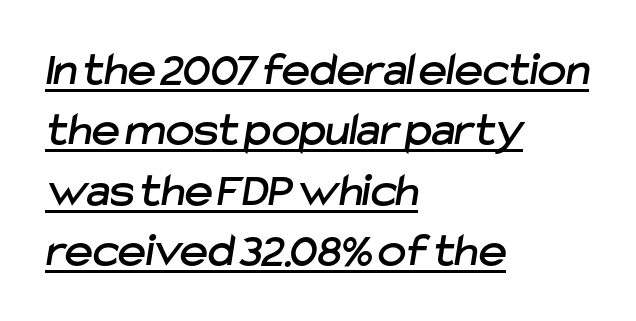
The image shows 48 px sans-serif type; set left-aligned, normal line spacing (1.26x), normal letter spacing, underlined; low stroke contrast and a medium x-height.
